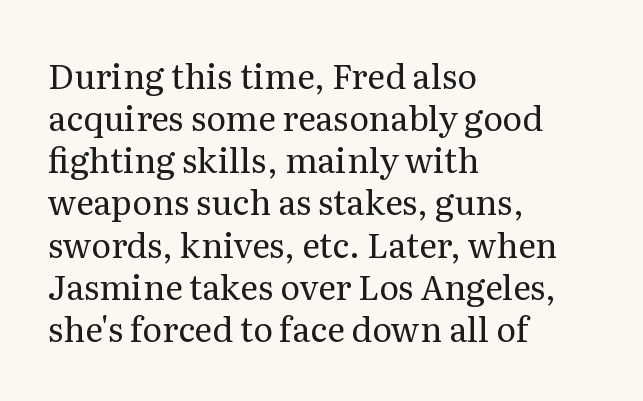
Q: Is the text bold? A: No.
Q: Is the text italic (slanted)? A: No, it is upright.
Q: Is the typeface a serif or a sans-serif typeface? A: Serif.
Q: Is the text underlined? A: No.
Q: How is the paragraph aligned? A: Left-aligned.
Q: Is the spacing between letters normal or unusually wide? A: Normal.
Q: Width (condensed, normal, or wide)? A: Normal.
Q: Stroke contrast? A: Medium.
Q: x-height? A: Medium.
Q: Monospaced? A: No.
